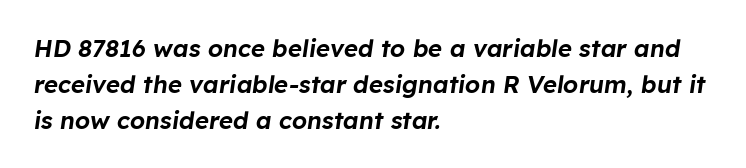
{"italic": "yes", "lean": "right", "slant_degrees": 8, "underline": "no", "align": "left", "line_spacing": "normal", "line_spacing_ratio": 1.49, "letter_spacing": "normal", "letter_spacing_em": 0.0, "glyph_px": 24}
